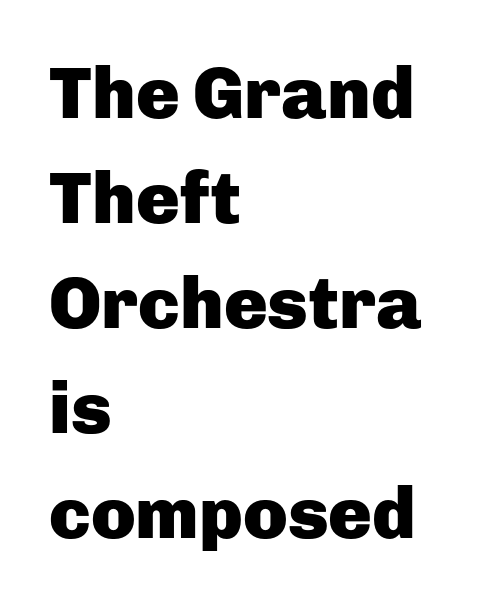
{"serif": "no", "italic": "no", "bold": "yes", "weight": "heavy", "width": "normal", "stroke_contrast": "low", "x_height": "medium", "monospaced": "no", "underline": "no", "align": "left", "line_spacing": "normal", "line_spacing_ratio": 1.44, "letter_spacing": "normal", "letter_spacing_em": 0.0, "glyph_px": 73}
